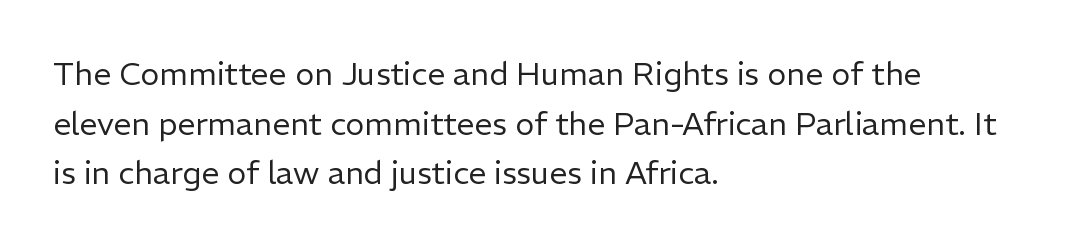
Rendered with straight, roman letterforms. The letterforms sit shoulder to shoulder at normal distance. One glance says typical: line gaps are just what's usual. Casual observation: everything's shoved over to the left. The font family rendered here belongs to the sans-serif group.
